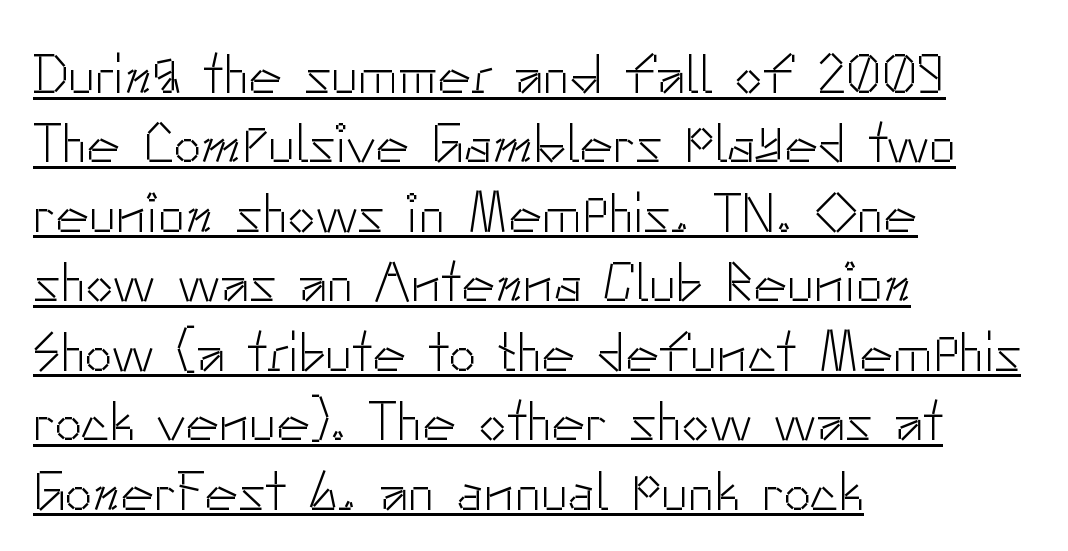
Each letter's strokes conclude bluntly, with no projecting serifs. The font is comparable to plain body text, perhaps lighter. Spacing verdict: proportional, widths tailored to each character. These lines stack with their left ends in a neat column.
